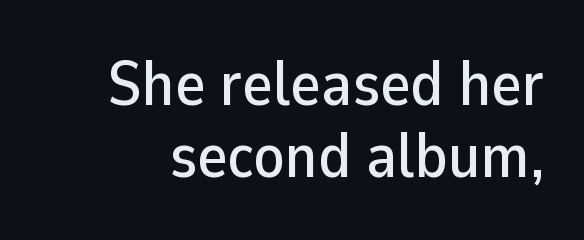
Vertical strokes here are truly vertical. Unlike a traditional serif, this face leaves its strokes unadorned. The baseline area is clear. Successive baselines arrive quickly, one right under another.
